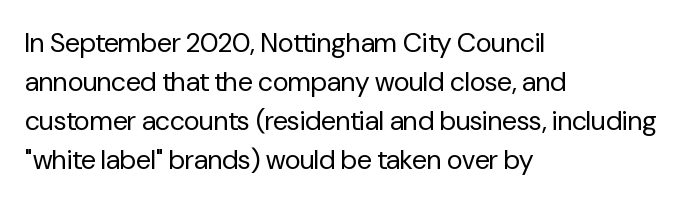
Nothing heavy about these letters — not bold at all. The block of text has a typical density, with ordinary space between rows. Posture: straight, roman, zero tilt. Quick note: underline off. The letterforms sit shoulder to shoulder at normal distance.
